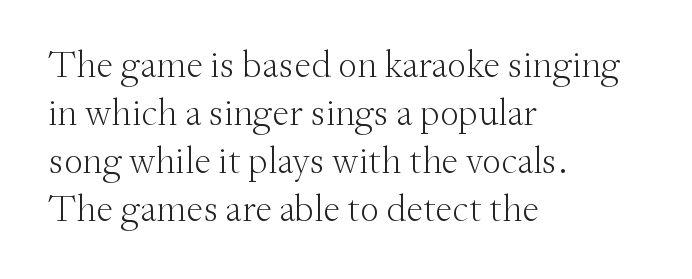
The image shows 38 px light serif type, upright; set left-aligned, normal line spacing (1.26x), normal letter spacing, not underlined; medium stroke contrast and a small x-height.
